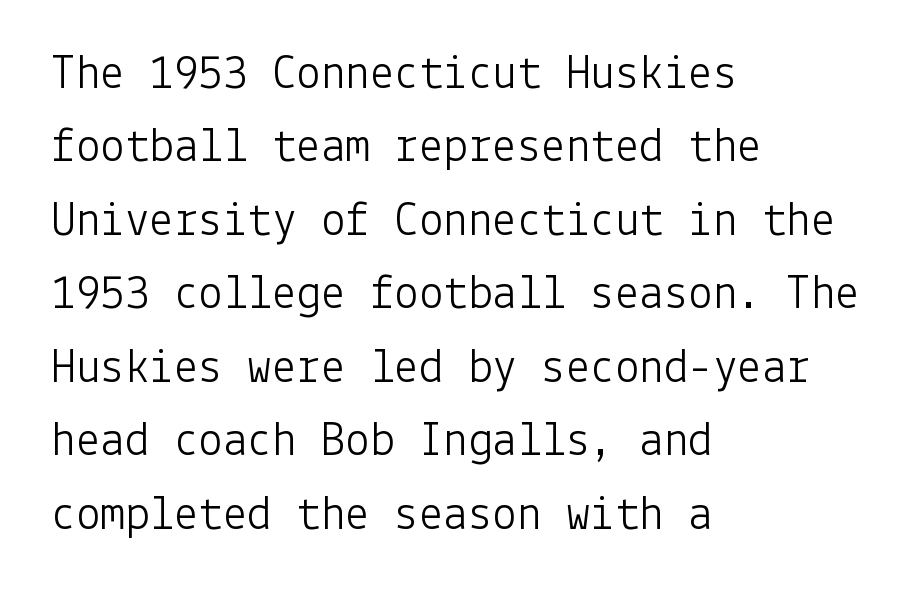
{"serif": "no", "italic": "no", "bold": "no", "weight": "light", "width": "normal", "stroke_contrast": "low", "x_height": "medium", "underline": "no", "align": "left", "line_spacing": "normal", "line_spacing_ratio": 1.5, "letter_spacing": "normal", "letter_spacing_em": 0.0, "glyph_px": 49}
